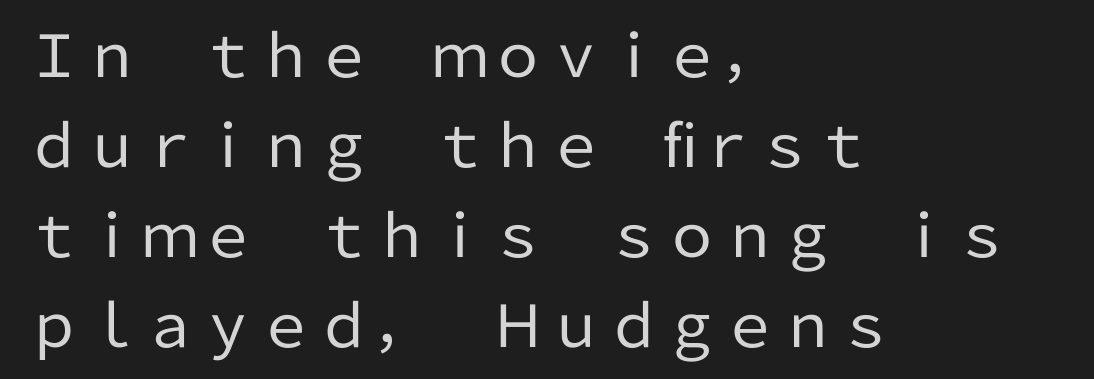
This sample uses a sans-serif face. Characters remain perfectly vertical along every line. Has an underline been added? It has not. Each stroke keeps to a modest, everyday thickness or less.
